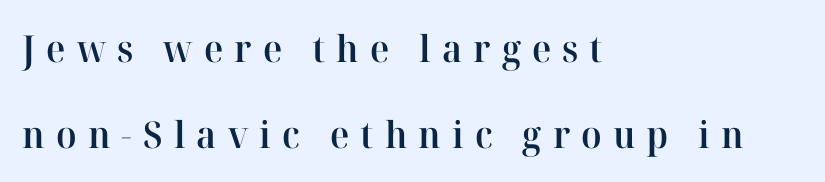
Character widths vary here, with narrow letters taking less room than wide ones. Semibold letterforms, between regular and bold. Horizontal bands of white between lines are thick stripes. The font's upright variant was chosen for this text. Letters rest on an invisible, unmarked baseline. Does extra space separate the letters? Yes, quite a lot of it.
